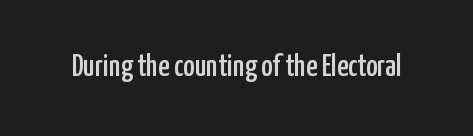
Note the varied advance widths — an 'i' is clearly narrower than an 'm'. Clear beneath every line of the passage. These lines keep a tight, regular rhythm from letter to letter. This is roman type, the default non-slanted kind.
